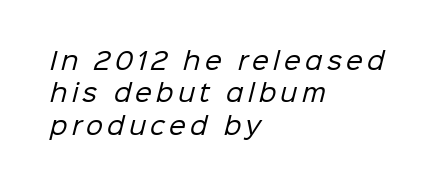
Does the leading feel generous? No, just average. A bare baseline throughout the passage. This reads as an unemphasized weight, regular at the heaviest. Left-aligned paragraph, ragged on the right.
